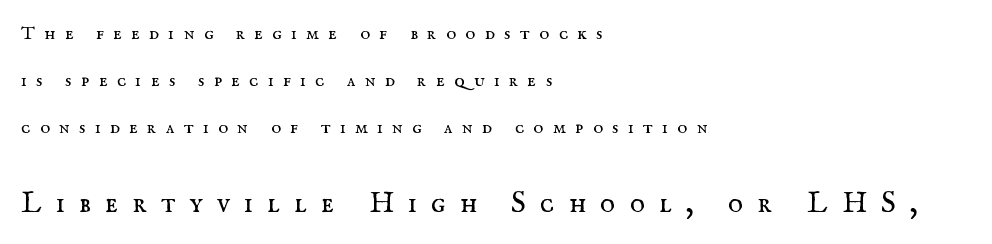
{"serif": "yes", "italic": "no", "bold": "no", "weight": "regular", "width": "normal", "stroke_contrast": "medium", "x_height": "small", "monospaced": "no", "underline": "no", "align": "left", "line_spacing": "loose", "line_spacing_ratio": 2.47, "letter_spacing": "wide", "letter_spacing_em": 0.49, "larger_block": "second", "size_ratio": 1.53, "glyph_px": 29}
